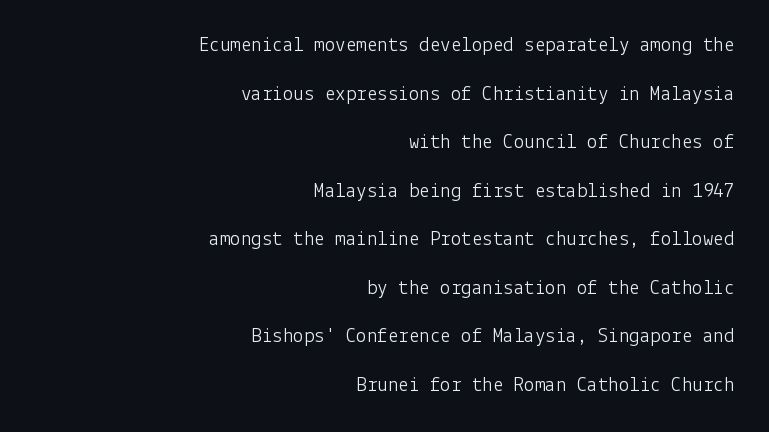
The image shows 21 px text type, upright; set right-aligned, loose line spacing (2.31x), normal letter spacing, not underlined.
